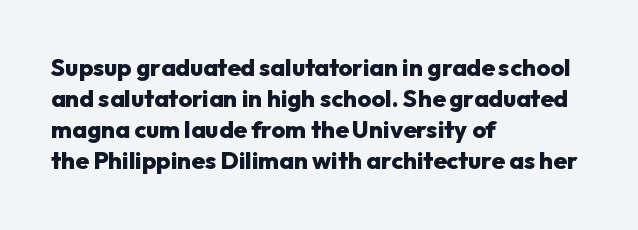
{"italic": "no", "bold": "yes", "underline": "no", "align": "left", "line_spacing": "normal", "line_spacing_ratio": 1.29, "letter_spacing": "normal", "letter_spacing_em": 0.0, "glyph_px": 24}
